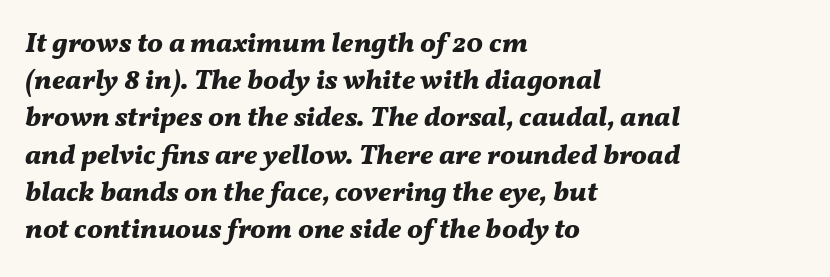
Teacher's note: observe the even left margin — that is flush-left alignment. Has an underline been added? It has not. The lines sit at an ordinary, default distance from one another. Letter spacing: default. Bold? Absolutely — the strokes are thick and heavy.
